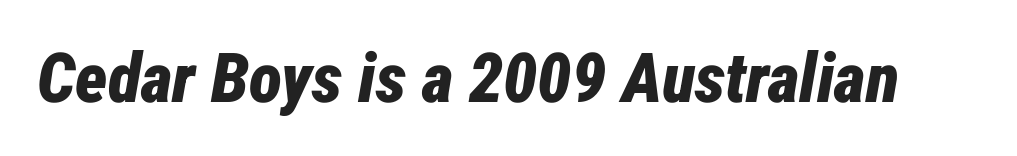
Notice how thick the strokes are: this is what a full bold looks like. Emphasis-style slanted type is in use. Think of a printed novel: that variable character pitch is what you see here. The line texture is even and compact thanks to regular tracking. Descenders are the only things crossing below the line.
